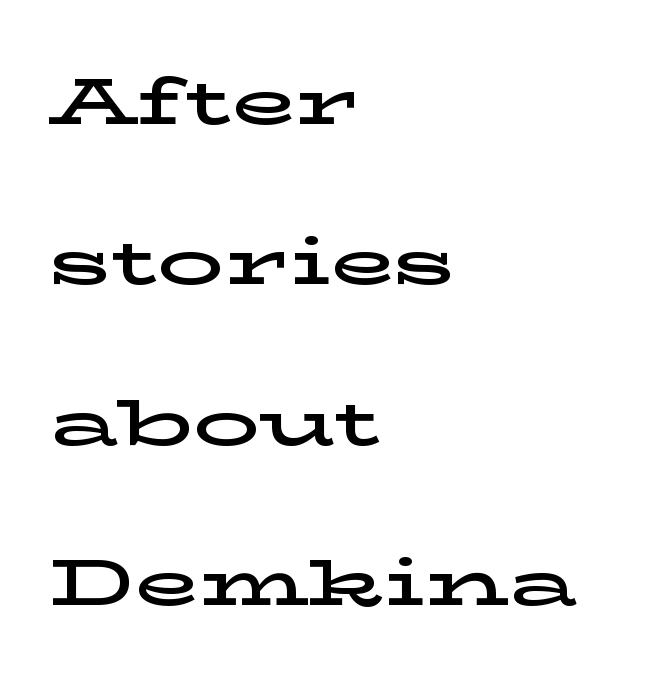
Q: Is the text italic (slanted)? A: No, it is upright.
Q: Is the typeface a serif or a sans-serif typeface? A: Serif.
Q: Is the text underlined? A: No.
Q: How is the paragraph aligned? A: Left-aligned.
Q: Is the spacing between letters normal or unusually wide? A: Normal.
Q: Is the spacing between lines tight, normal or loose? A: Loose.
Q: Width (condensed, normal, or wide)? A: Wide.
Q: Stroke contrast? A: Low.
Q: x-height? A: Medium.
Q: Monospaced? A: No.
